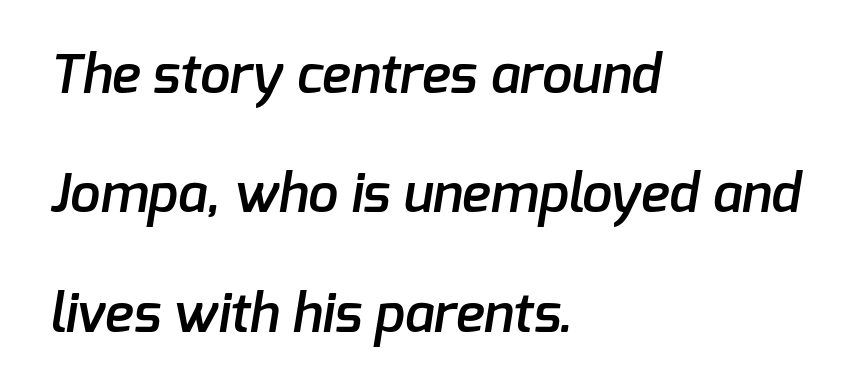
{"serif": "no", "bold": "semi", "weight": "semibold", "width": "normal", "stroke_contrast": "low", "x_height": "medium", "monospaced": "no", "underline": "no", "align": "left", "line_spacing": "loose", "line_spacing_ratio": 2.21, "letter_spacing": "normal", "letter_spacing_em": 0.0, "glyph_px": 54}
